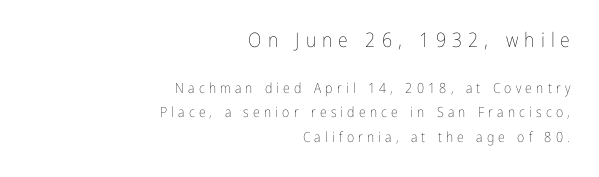
{"italic": "no", "bold": "no", "underline": "no", "align": "right", "line_spacing_ratio": 1.74, "letter_spacing": "wide", "letter_spacing_em": 0.3, "larger_block": "first", "size_ratio": 1.43, "glyph_px": 20}
